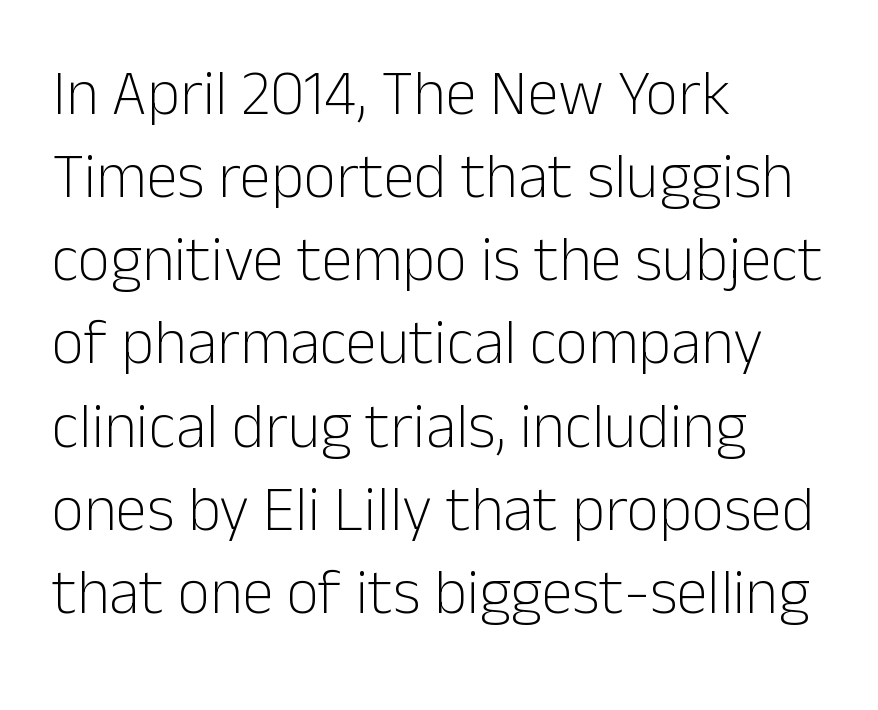
{"serif": "no", "italic": "no", "bold": "no", "weight": "light", "width": "normal", "stroke_contrast": "low", "x_height": "medium", "monospaced": "no", "underline": "no", "align": "left", "line_spacing": "normal", "line_spacing_ratio": 1.32, "letter_spacing": "normal", "letter_spacing_em": 0.0, "glyph_px": 63}
